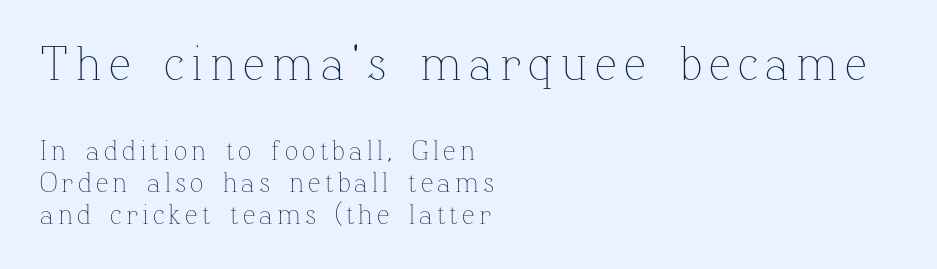
The image shows 49 px thin type, upright; set left-aligned, tight line spacing (1.15x), not underlined; the first (top) block is 1.75x larger; low stroke contrast and a medium x-height.
